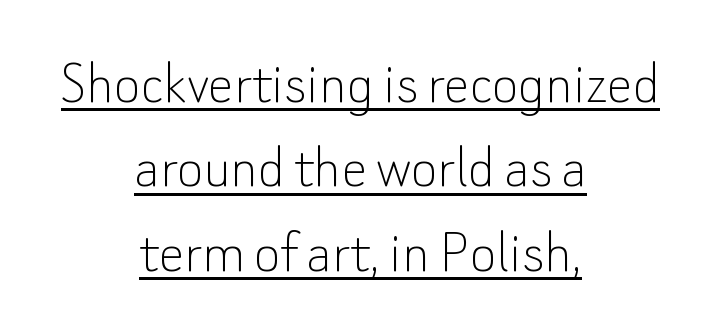
{"serif": "no", "italic": "no", "bold": "no", "weight": "thin", "width": "normal", "stroke_contrast": "low", "x_height": "small", "monospaced": "no", "underline": "yes", "align": "center", "line_spacing": "normal", "line_spacing_ratio": 1.32, "letter_spacing": "normal", "letter_spacing_em": 0.0, "glyph_px": 64}
